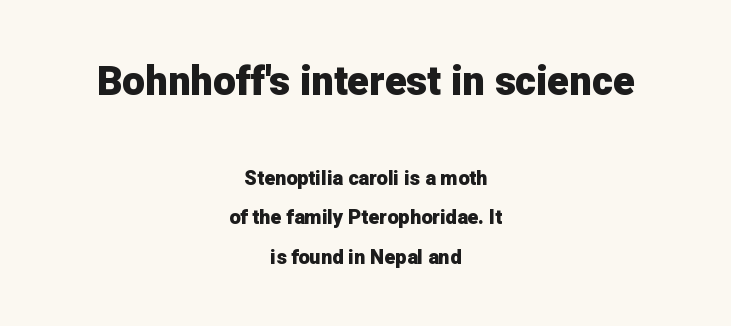
{"serif": "no", "italic": "no", "bold": "yes", "weight": "heavy", "width": "normal", "stroke_contrast": "low", "x_height": "medium", "monospaced": "no", "underline": "no", "align": "center", "line_spacing": "loose", "line_spacing_ratio": 1.97, "letter_spacing": "normal", "letter_spacing_em": 0.0, "larger_block": "first", "size_ratio": 2.0, "glyph_px": 40}
